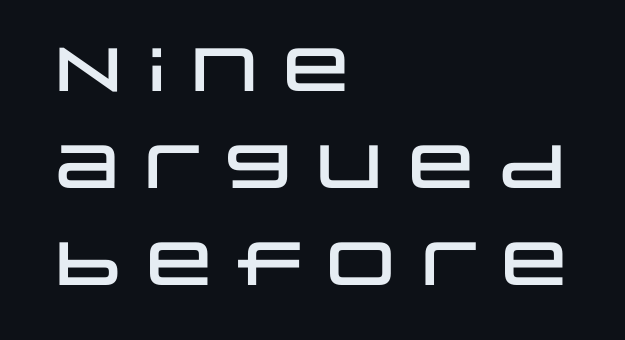
The lines in this sample share a left origin and differ only in where they stop. Clear beneath every line of the passage. This is sans-serif lettering, the kind often seen on screens and signage. Ascenders rise straight up at ninety degrees. This sample has the flowing, uneven cadence of proportional lettering. The letterforms sit shoulder to shoulder at normal distance.
